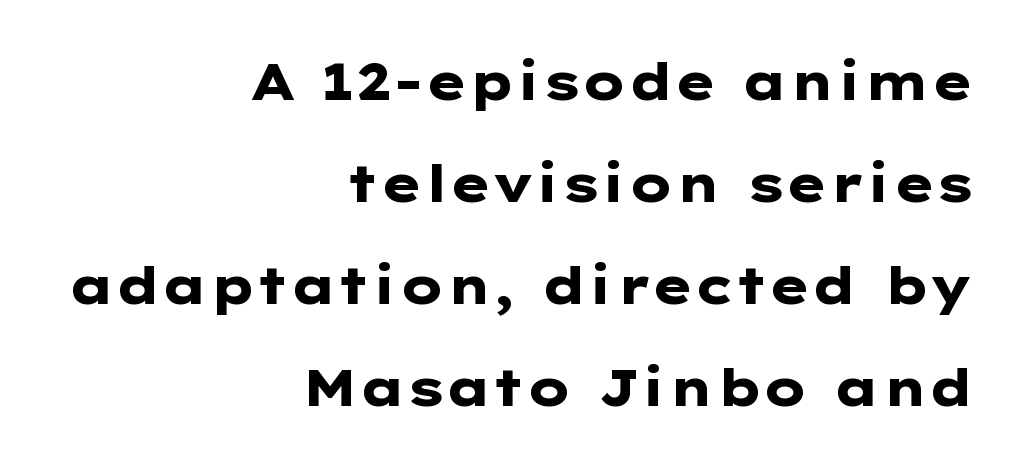
{"serif": "no", "italic": "no", "bold": "yes", "weight": "heavy", "width": "wide", "stroke_contrast": "low", "x_height": "medium", "underline": "no", "align": "right", "line_spacing": "loose", "line_spacing_ratio": 2.0, "letter_spacing": "normal", "letter_spacing_em": 0.0, "glyph_px": 51}
